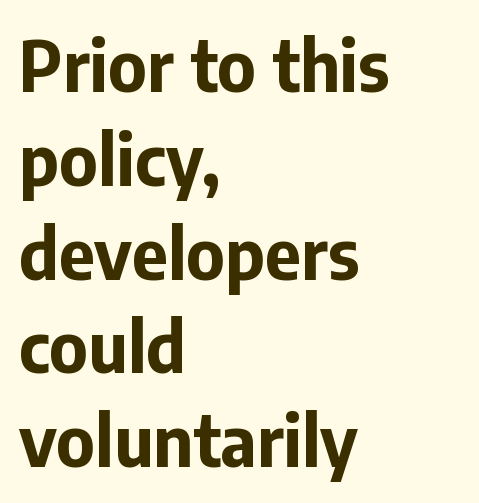
A normal amount of white space separates one row of letters from the next. Is there any slant? The stems are plumb. Is this a fixed-width face? No — the glyphs have proportional, varying widths. The text block is weighted toward the left margin, trailing off unevenly rightward.
